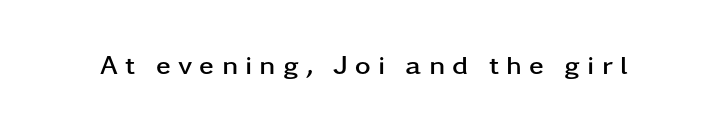
{"italic": "no", "bold": "yes", "underline": "no", "letter_spacing": "wide", "letter_spacing_em": 0.26, "glyph_px": 27}
